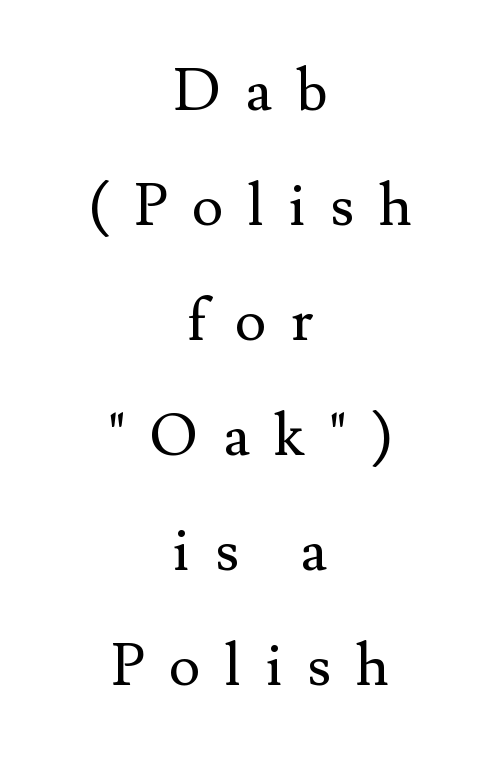
{"serif": "yes", "italic": "no", "bold": "no", "weight": "regular", "width": "normal", "stroke_contrast": "medium", "x_height": "small", "monospaced": "no", "underline": "no", "align": "center", "line_spacing": "loose", "line_spacing_ratio": 1.95, "letter_spacing": "wide", "letter_spacing_em": 0.42, "glyph_px": 59}
